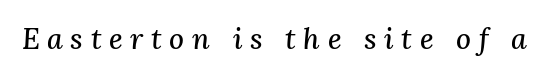
{"serif": "yes", "italic": "yes", "lean": "right", "slant_degrees": 3, "width": "normal", "stroke_contrast": "medium", "x_height": "medium", "monospaced": "no", "underline": "no", "letter_spacing": "wide", "letter_spacing_em": 0.26, "glyph_px": 29}
